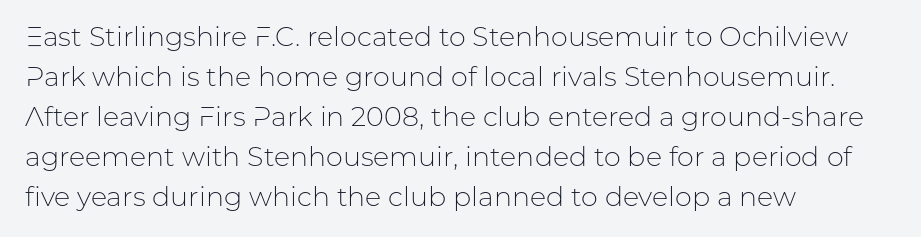
The image shows 27 px text type, upright; set left-aligned, normal line spacing (1.48x), normal letter spacing, not underlined.
